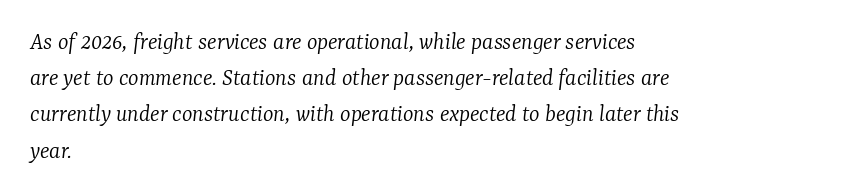
{"italic": "yes", "lean": "right", "slant_degrees": 7, "bold": "no", "underline": "no", "align": "left", "line_spacing": "normal", "line_spacing_ratio": 1.45, "letter_spacing": "normal", "letter_spacing_em": 0.0, "glyph_px": 25}
